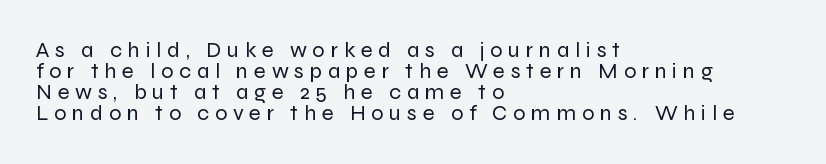
Q: Is the text bold? A: No.
Q: Is the text italic (slanted)? A: No, it is upright.
Q: Is the text underlined? A: No.
Q: How is the paragraph aligned? A: Left-aligned.
Q: Is the spacing between letters normal or unusually wide? A: Unusually wide.
Q: Is the spacing between lines tight, normal or loose? A: Tight.
